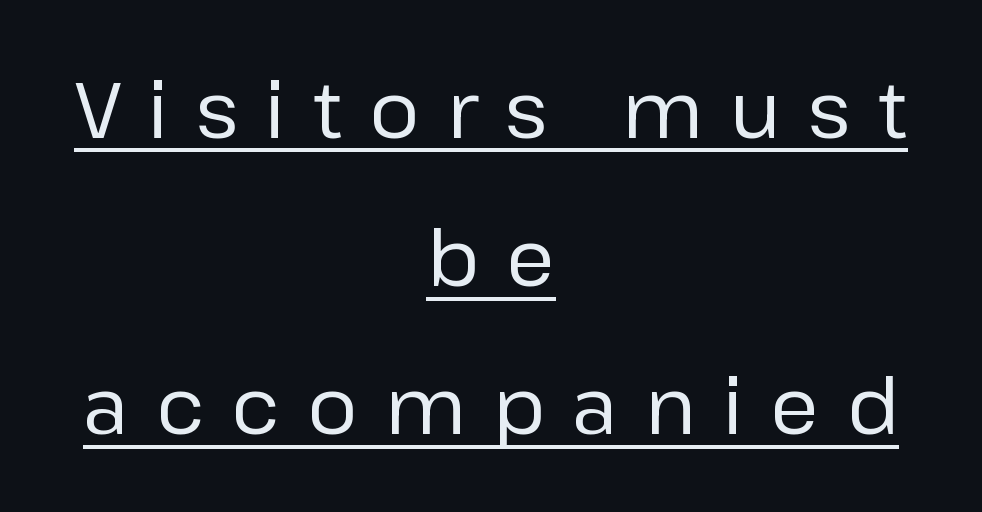
Are there feet on the stems? There aren't — it's a sans. Both edges are ragged and mirror each other, which tells us the setting is centered. Is the type heavy? It reads as light-to-regular instead. Rendered with straight, roman letterforms. In terms of leading, this rendering errs on the spacious side. The rendering uses the underline text-decoration.
